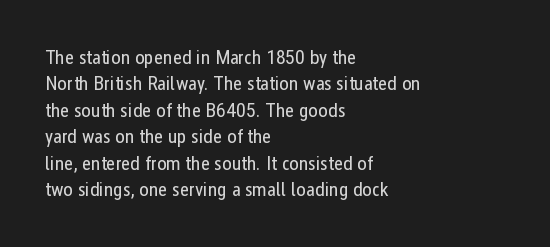
The image shows 20 px text type, upright; set left-aligned, normal line spacing (1.32x), normal letter spacing, not underlined.
